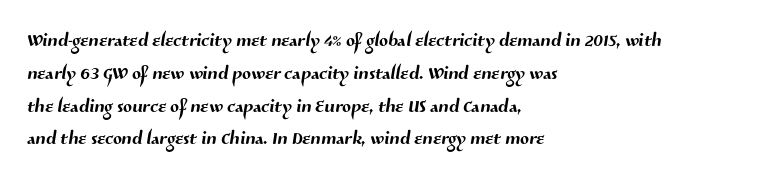
The image shows 26 px text type; set left-aligned, normal line spacing (1.26x), normal letter spacing, not underlined.
